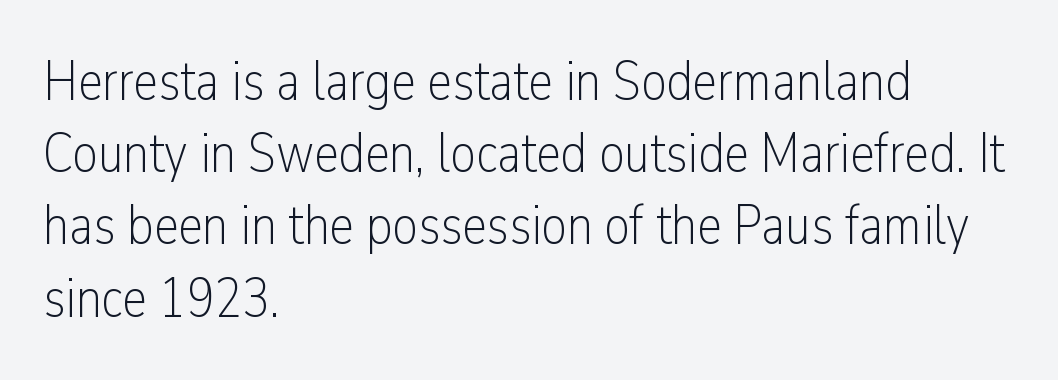
Q: Is the text bold? A: No.
Q: Is the text italic (slanted)? A: No, it is upright.
Q: Is the typeface a serif or a sans-serif typeface? A: Sans-serif.
Q: Is the text underlined? A: No.
Q: How is the paragraph aligned? A: Left-aligned.
Q: Is the spacing between letters normal or unusually wide? A: Normal.
Q: Is the spacing between lines tight, normal or loose? A: Normal.
Q: Width (condensed, normal, or wide)? A: Condensed.
Q: Stroke contrast? A: Low.
Q: x-height? A: Medium.
Q: Monospaced? A: No.
